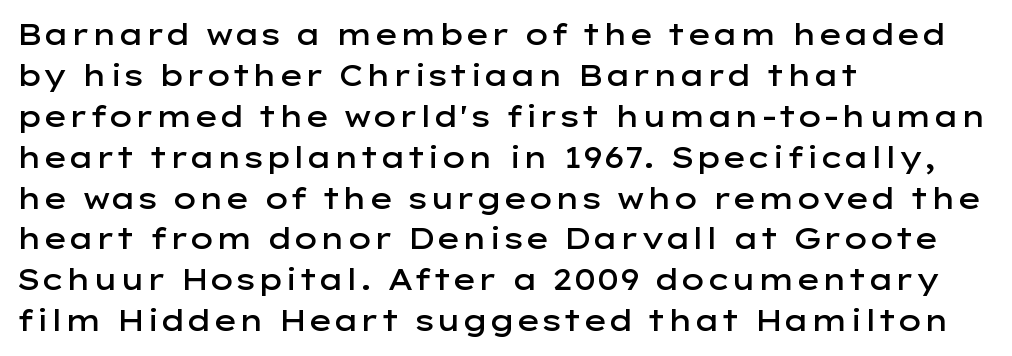
The passage shown is typeset with a sans-serif family. Horizontally, the lines are justified to the leading edge only. Is this a fixed-width face? No — the glyphs have proportional, varying widths. Leading matches the norm, producing a regular column. Inter-character spacing is left at the font's built-in metrics.
